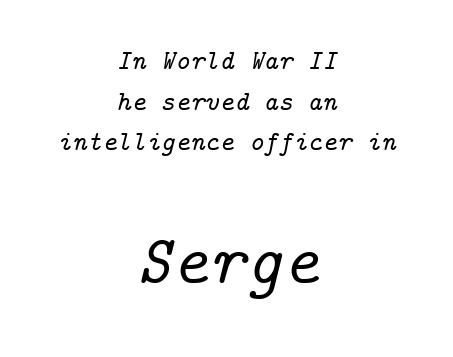
{"serif": "yes", "italic": "yes", "lean": "right", "slant_degrees": 14, "width": "normal", "stroke_contrast": "low", "x_height": "medium", "underline": "no", "align": "center", "line_spacing": "normal", "line_spacing_ratio": 1.45, "letter_spacing": "normal", "letter_spacing_em": 0.0, "larger_block": "second", "size_ratio": 2.5, "glyph_px": 70}
